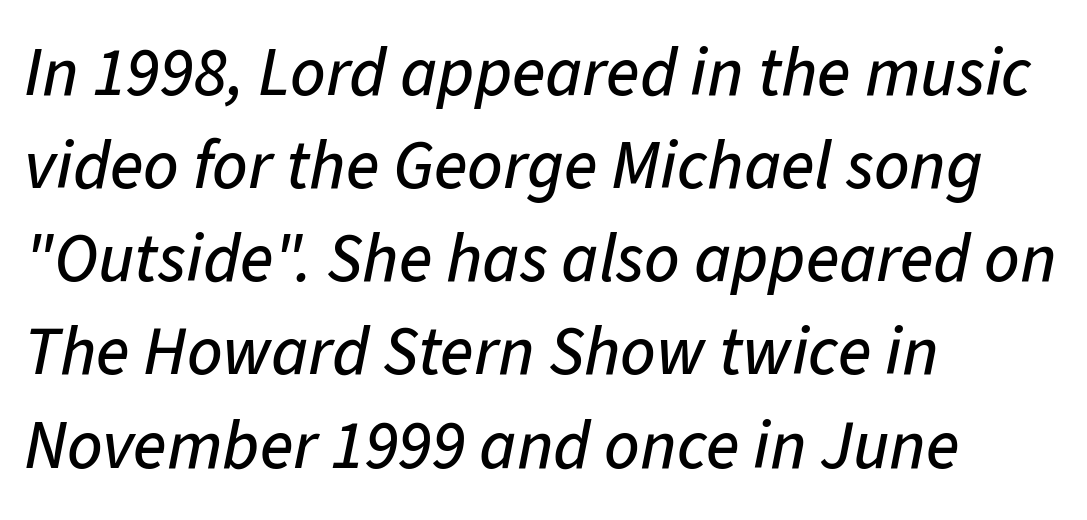
The image shows 69 px text type, italic (leaning right); set left-aligned, normal line spacing (1.35x), normal letter spacing, not underlined; low stroke contrast and a medium x-height.
